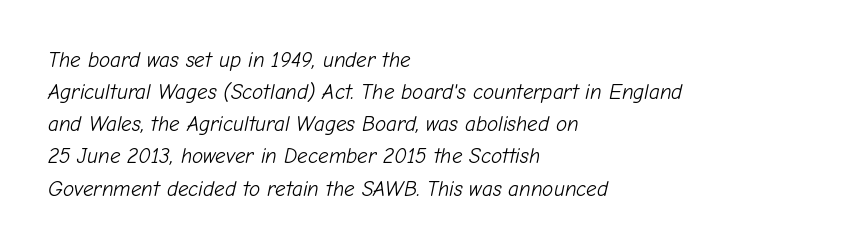
{"italic": "yes", "lean": "right", "slant_degrees": 12, "bold": "no", "underline": "no", "align": "left", "line_spacing": "normal", "line_spacing_ratio": 1.53, "letter_spacing": "normal", "letter_spacing_em": 0.0, "glyph_px": 21}
